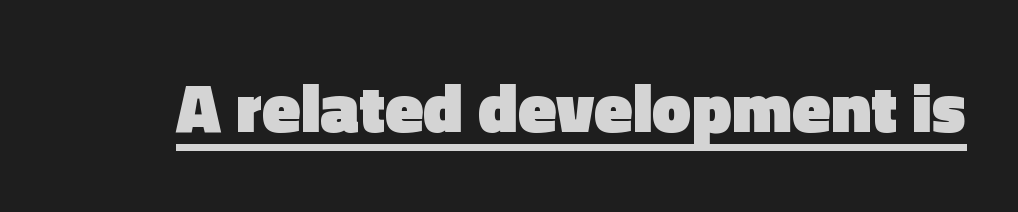
Q: Is the text bold? A: Yes.
Q: Is the text italic (slanted)? A: No, it is upright.
Q: Is the typeface a serif or a sans-serif typeface? A: Sans-serif.
Q: Is the text underlined? A: Yes.
Q: Is the spacing between letters normal or unusually wide? A: Normal.
Q: Width (condensed, normal, or wide)? A: Normal.
Q: x-height? A: Medium.
Q: Monospaced? A: No.
